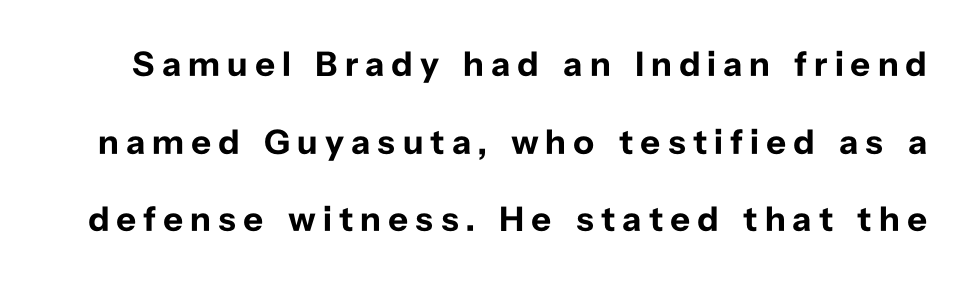
The image shows 35 px bold sans-serif type, upright; set loose line spacing (2.22x), unusually wide letter spacing (+0.2 em), not underlined; low stroke contrast and a medium x-height.
